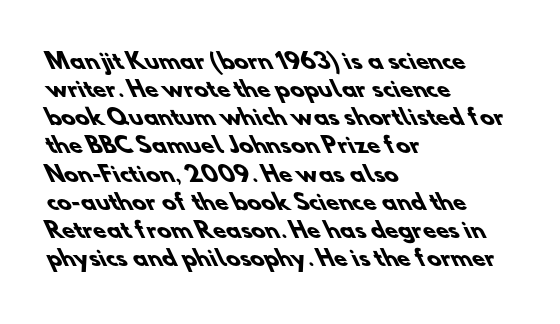
Q: Is the text bold? A: Yes.
Q: Is the text underlined? A: No.
Q: How is the paragraph aligned? A: Left-aligned.
Q: Is the spacing between letters normal or unusually wide? A: Normal.
Q: Is the spacing between lines tight, normal or loose? A: Normal.
